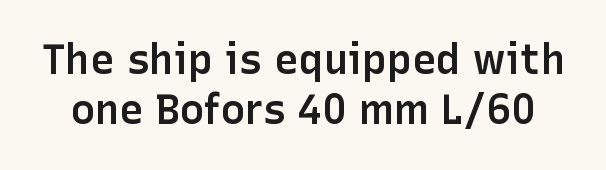
{"serif": "no", "italic": "no", "bold": "semi", "weight": "semibold", "width": "normal", "stroke_contrast": "low", "x_height": "medium", "monospaced": "no", "underline": "no", "line_spacing_ratio": 1.21, "letter_spacing": "normal", "letter_spacing_em": 0.0, "glyph_px": 41}
